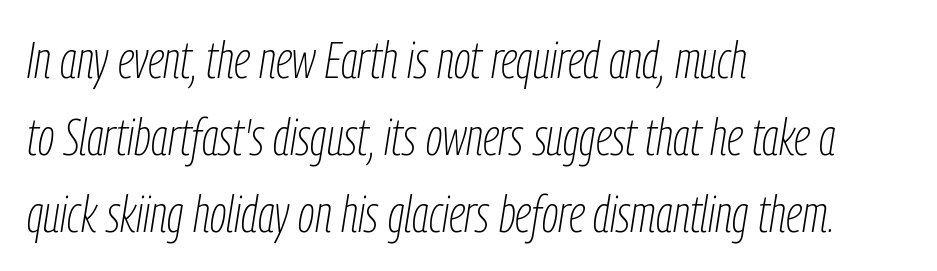
Observe the lean: these are italic letterforms. This is not heavy type; no bold has been used. The passage shown stacks its lines at a standard gap. Compared with a centered layout, this one pins lines to the left instead. The glyphs are unaccompanied by any horizontal stroke below them.
